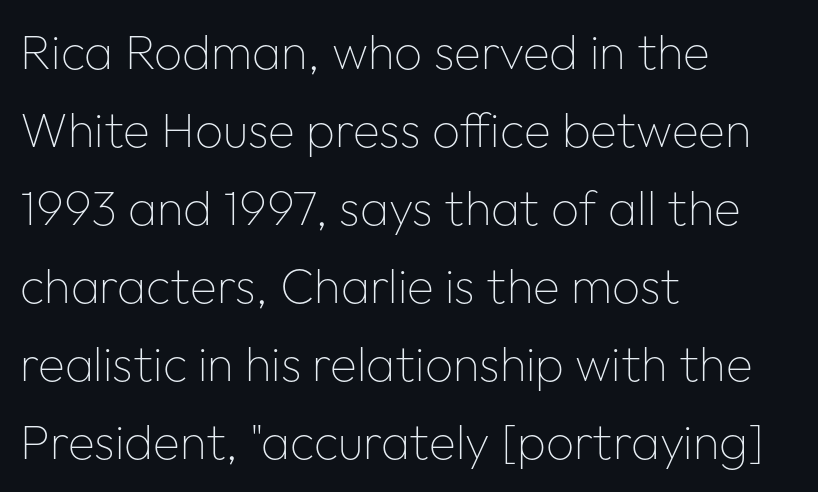
The image shows 49 px thin sans-serif type, upright; set left-aligned, normal line spacing (1.59x), normal letter spacing, not underlined; low stroke contrast and a medium x-height.
